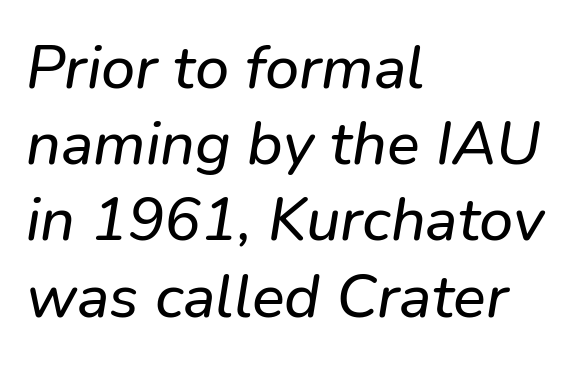
{"serif": "no", "width": "normal", "stroke_contrast": "low", "x_height": "medium", "monospaced": "no", "underline": "no", "align": "left", "line_spacing": "normal", "line_spacing_ratio": 1.25, "letter_spacing": "normal", "letter_spacing_em": 0.0, "glyph_px": 61}
